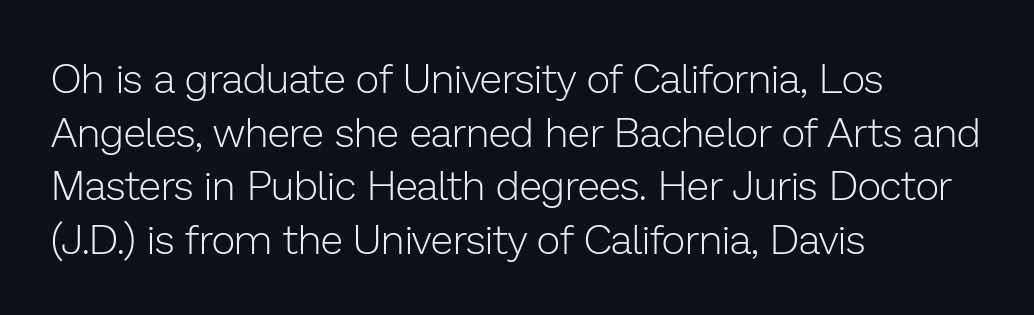
Q: Is the text bold? A: No.
Q: Is the text italic (slanted)? A: No, it is upright.
Q: Is the typeface a serif or a sans-serif typeface? A: Sans-serif.
Q: Is the text underlined? A: No.
Q: How is the paragraph aligned? A: Left-aligned.
Q: Is the spacing between letters normal or unusually wide? A: Normal.
Q: Is the spacing between lines tight, normal or loose? A: Normal.
Q: Width (condensed, normal, or wide)? A: Normal.
Q: Stroke contrast? A: Low.
Q: x-height? A: Medium.
Q: Monospaced? A: No.
